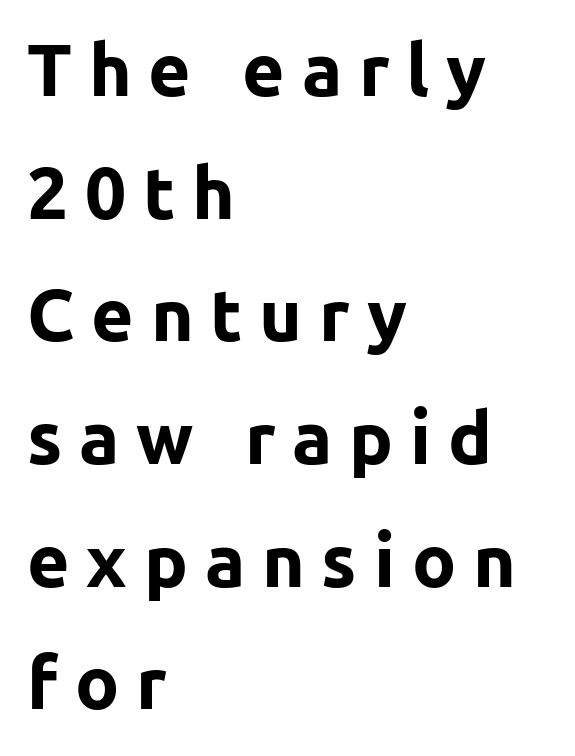
The image shows 73 px bold sans-serif type, upright; set left-aligned, normal line spacing (1.68x), unusually wide letter spacing (+0.23 em), not underlined; low stroke contrast and a medium x-height.
